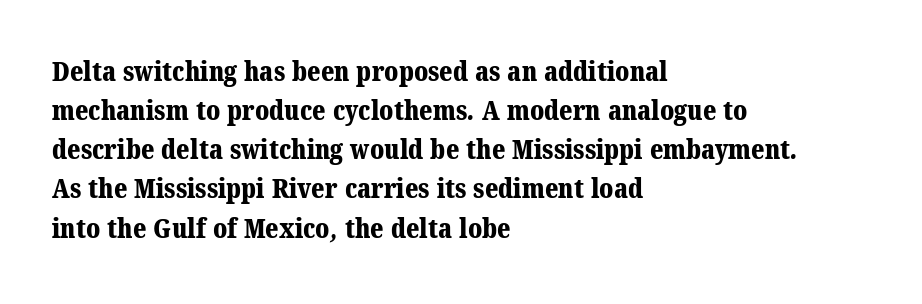
Q: Is the text bold? A: Yes.
Q: Is the text underlined? A: No.
Q: How is the paragraph aligned? A: Left-aligned.
Q: Is the spacing between letters normal or unusually wide? A: Normal.
Q: Is the spacing between lines tight, normal or loose? A: Normal.
